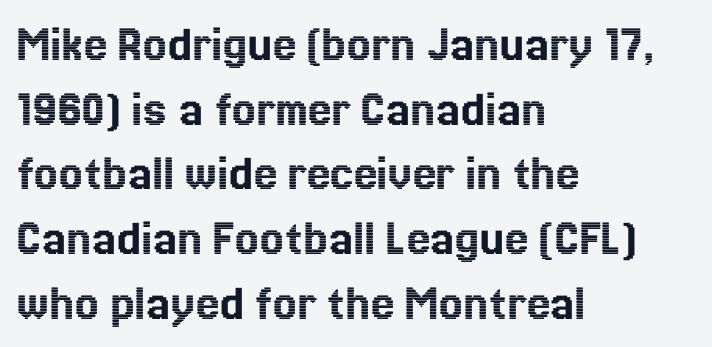
The rag falls on the right side of this text block. A typesetter would mark this as roman, not italic. There is no visible air inserted between adjacent glyphs. Anything drawn beneath the words? Only blank space. A typesetter would call this proportional, since set widths differ per character.
